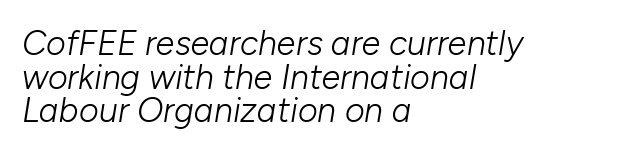
Q: Is the text bold? A: No.
Q: Is the text italic (slanted)? A: Yes, it leans right by about 10 degrees.
Q: Is the text underlined? A: No.
Q: How is the paragraph aligned? A: Left-aligned.
Q: Is the spacing between letters normal or unusually wide? A: Normal.
Q: Is the spacing between lines tight, normal or loose? A: Tight.
Q: Width (condensed, normal, or wide)? A: Normal.
Q: Stroke contrast? A: Low.
Q: x-height? A: Medium.
Q: Monospaced? A: No.
